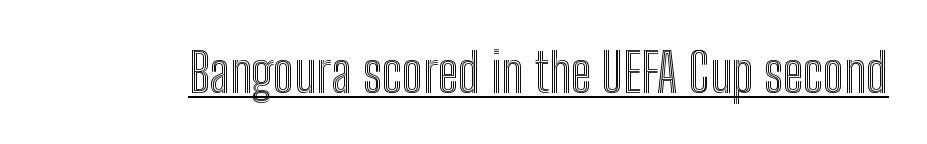
{"italic": "no", "width": "condensed", "x_height": "medium", "monospaced": "no", "underline": "yes", "letter_spacing": "normal", "letter_spacing_em": 0.0, "glyph_px": 54}
